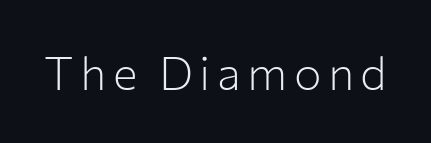
The passage shown is typed in a proportional face where columns would drift. The typography opts for an upright posture over an oblique one. Is this a sans? Yes — the strokes have no serifs. The foot of each line stays bare and open.
